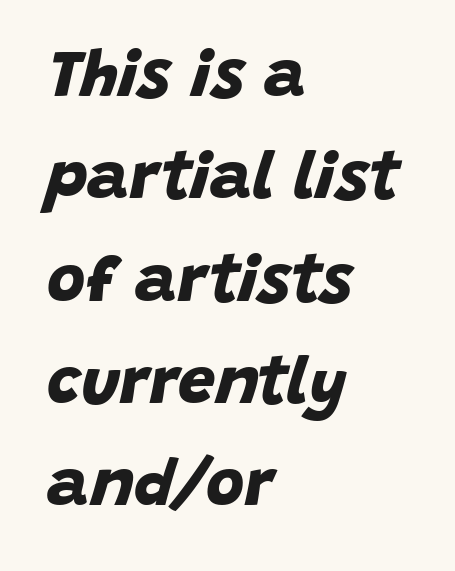
{"serif": "no", "bold": "yes", "weight": "bold", "width": "normal", "stroke_contrast": "low", "x_height": "large", "monospaced": "no", "underline": "no", "align": "left", "line_spacing": "normal", "line_spacing_ratio": 1.55, "letter_spacing": "normal", "letter_spacing_em": 0.0, "glyph_px": 66}
